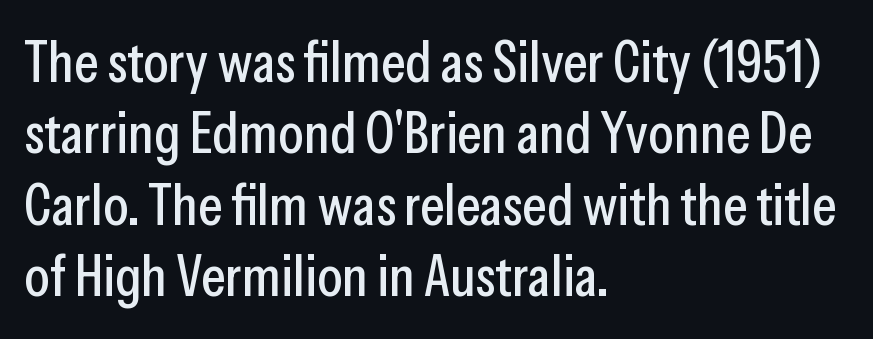
Just letters on the line, the space beneath them empty. Tracking here is standard; glyphs follow each other at the usual distance. Serifs: no, the terminals of the letterforms are clean. This sample has the flowing, uneven cadence of proportional lettering. Ordinary non-slanted type is in use.
